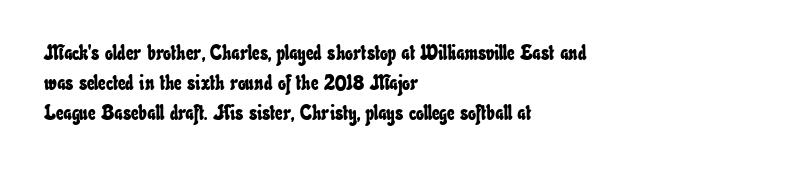
Line spacing here is normal. Default kerning and tracking; the words read as compact shapes. Which margin do the lines hug? The left one — the right edge is uneven. Check the space under the baseline: it is left empty.
